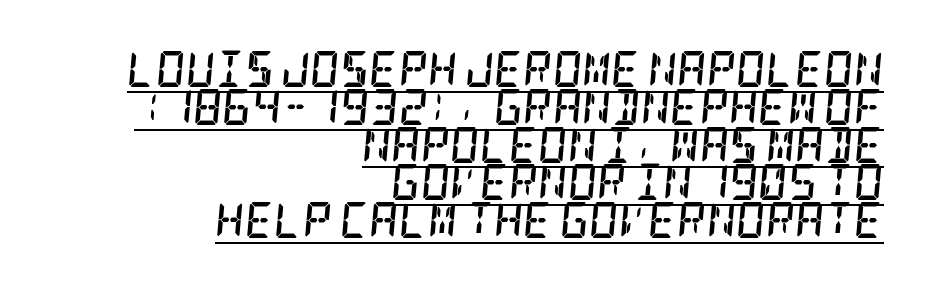
{"serif": "yes", "italic": "yes", "lean": "right", "slant_degrees": 5, "bold": "yes", "weight": "semibold", "width": "condensed", "stroke_contrast": "low", "x_height": "large", "underline": "yes", "align": "right", "line_spacing": "tight", "line_spacing_ratio": 1.05, "letter_spacing": "normal", "letter_spacing_em": 0.0, "glyph_px": 36}
